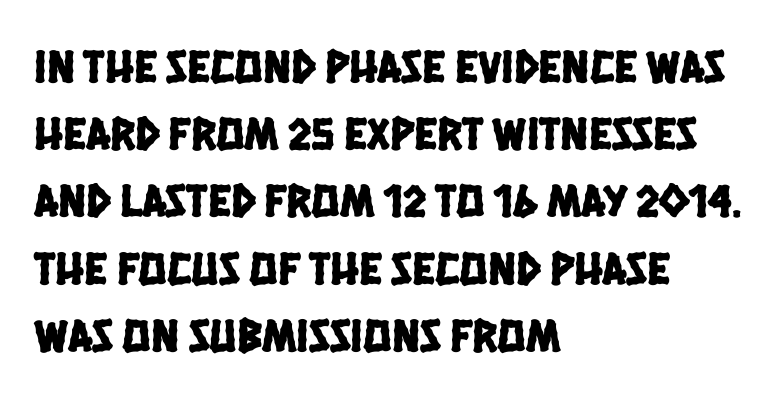
Q: Is the typeface a serif or a sans-serif typeface? A: Sans-serif.
Q: Is the text underlined? A: No.
Q: How is the paragraph aligned? A: Left-aligned.
Q: Is the spacing between letters normal or unusually wide? A: Normal.
Q: Is the spacing between lines tight, normal or loose? A: Normal.
Q: Width (condensed, normal, or wide)? A: Condensed.
Q: Stroke contrast? A: Low.
Q: x-height? A: Large.
Q: Monospaced? A: No.
